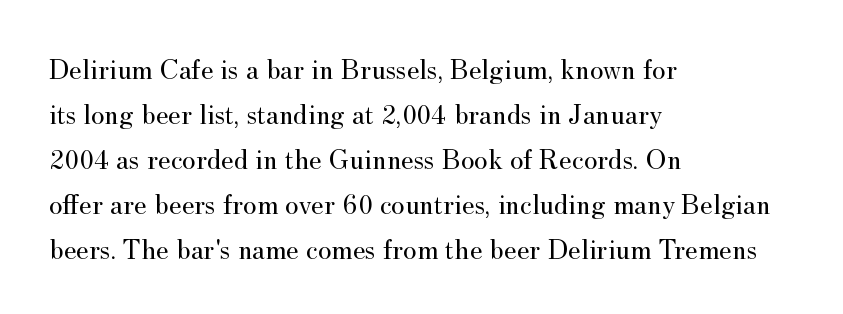
The image shows 29 px regular-weight serif type, upright; set left-aligned, normal line spacing (1.55x), normal letter spacing, not underlined; medium stroke contrast and a small x-height.
